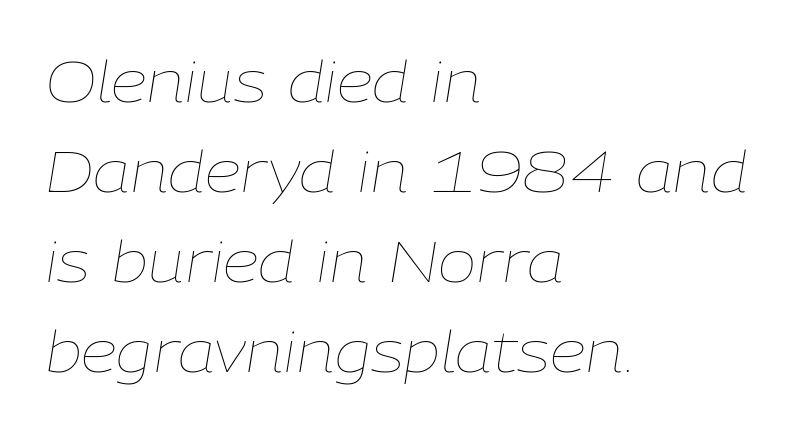
The image shows 58 px thin type, italic (leaning right); set left-aligned, normal line spacing (1.55x), normal letter spacing, not underlined; low stroke contrast and a medium x-height.
